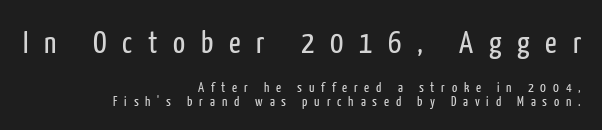
The strokes are not fattened; the text isn't bold. The line texture is sparse and dotted thanks to wide tracking. The rendering uses natural spacing where letterforms have individual widths. In terms of leading, this rendering errs on the cramped side. Glance below the letters and you will spot only blank space.
